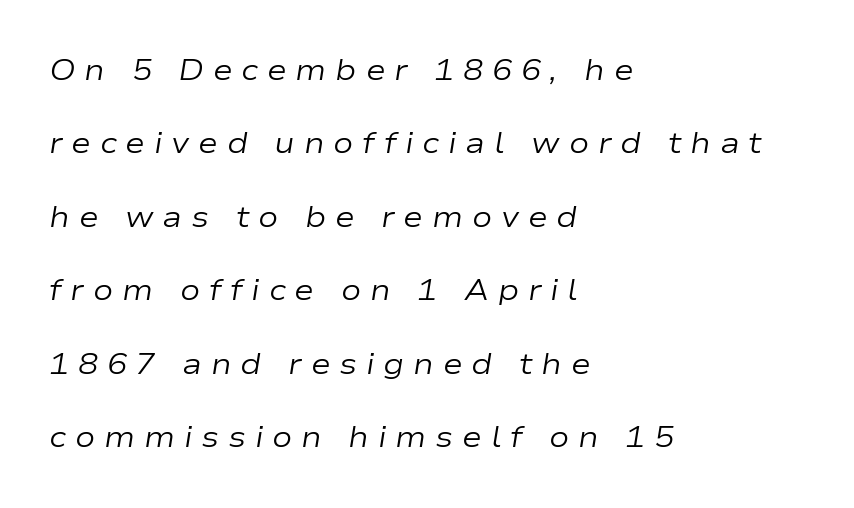
Q: Is the text bold? A: No.
Q: Is the text italic (slanted)? A: Yes, it leans right by about 9 degrees.
Q: Is the text underlined? A: No.
Q: How is the paragraph aligned? A: Left-aligned.
Q: Is the spacing between letters normal or unusually wide? A: Unusually wide.
Q: Is the spacing between lines tight, normal or loose? A: Loose.
Q: Width (condensed, normal, or wide)? A: Wide.
Q: Stroke contrast? A: Low.
Q: x-height? A: Medium.
Q: Monospaced? A: No.
